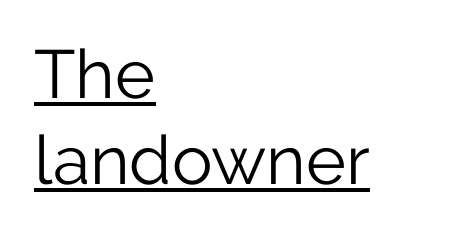
Compared with a typical body face, this is equally light or lighter still. Every character sits straight up, as roman type does. Regarding serifs, this sample does without them. The tracking reads as untouched default to a designer's eye. Each line starts at the same left margin while the right side varies.
